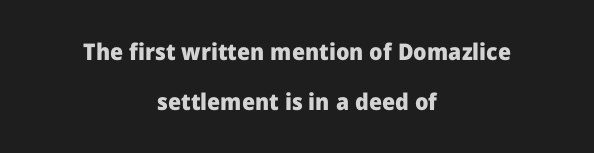
Quick note: not italic, upright. Alignment: centered. The letterforms sit shoulder to shoulder at normal distance. Stroke thickness is high; the sample reads as a true bold.
